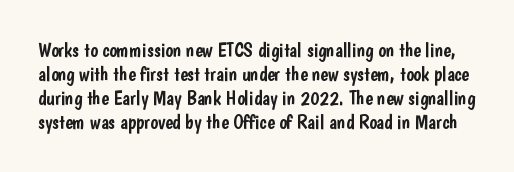
A bare baseline throughout the passage. The letters stand straight up with perfectly vertical stems. You could call the tracking neutral — neither tight nor loose.
